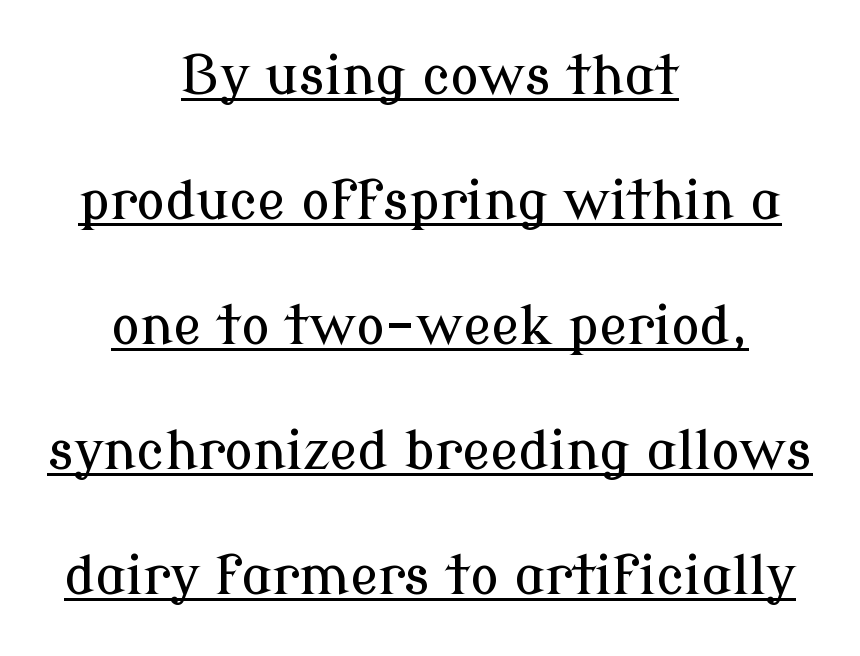
Q: Is the text italic (slanted)? A: No, it is upright.
Q: Is the typeface a serif or a sans-serif typeface? A: Serif.
Q: Is the text underlined? A: Yes.
Q: How is the paragraph aligned? A: Centered.
Q: Is the spacing between letters normal or unusually wide? A: Normal.
Q: Is the spacing between lines tight, normal or loose? A: Loose.
Q: Width (condensed, normal, or wide)? A: Normal.
Q: Stroke contrast? A: Low.
Q: x-height? A: Medium.
Q: Monospaced? A: No.
